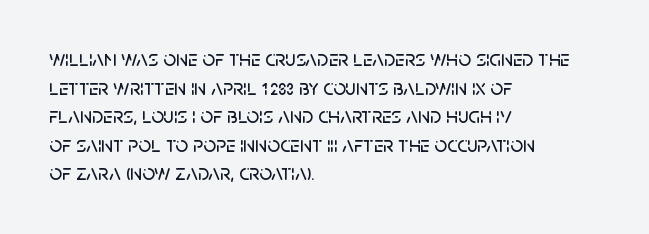
A normal amount of white space separates one row of letters from the next. Unmarked baselines from the first word to the last. These lines were composed using upright roman letters. Compared with typical body copy, the letter spacing here is the same. Line beginnings align vertically; line endings do not.
